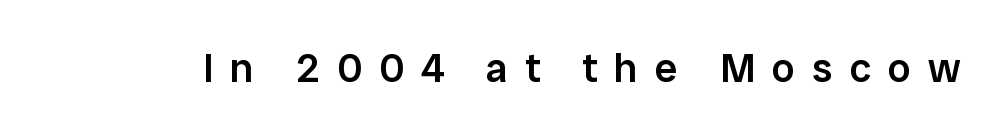
Q: Is the text bold? A: Semi-bold.
Q: Is the text italic (slanted)? A: No, it is upright.
Q: Is the typeface a serif or a sans-serif typeface? A: Sans-serif.
Q: Is the text underlined? A: No.
Q: Is the spacing between letters normal or unusually wide? A: Unusually wide.
Q: Width (condensed, normal, or wide)? A: Normal.
Q: Stroke contrast? A: Low.
Q: x-height? A: Medium.
Q: Monospaced? A: No.
